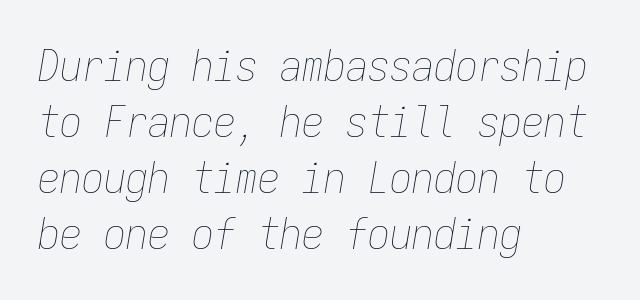
{"italic": "yes", "lean": "right", "slant_degrees": 9, "bold": "no", "weight": "thin", "width": "condensed", "stroke_contrast": "low", "x_height": "medium", "monospaced": "yes", "underline": "no", "align": "left", "line_spacing": "normal", "line_spacing_ratio": 1.27, "letter_spacing": "normal", "letter_spacing_em": 0.0, "glyph_px": 44}
